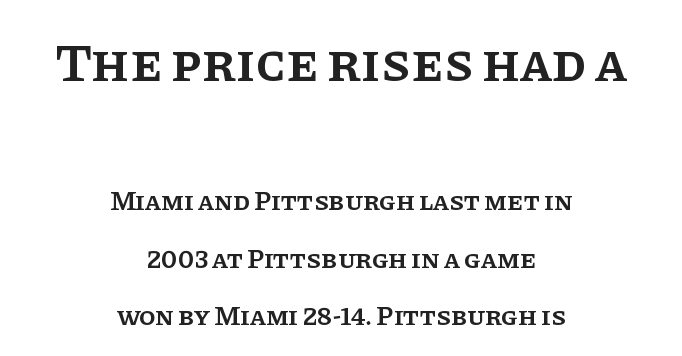
The image shows 54 px semibold serif type, upright; set centered, loose line spacing (2.14x), normal letter spacing, not underlined; the first (top) block is 2.0x larger; low stroke contrast and a large x-height.
